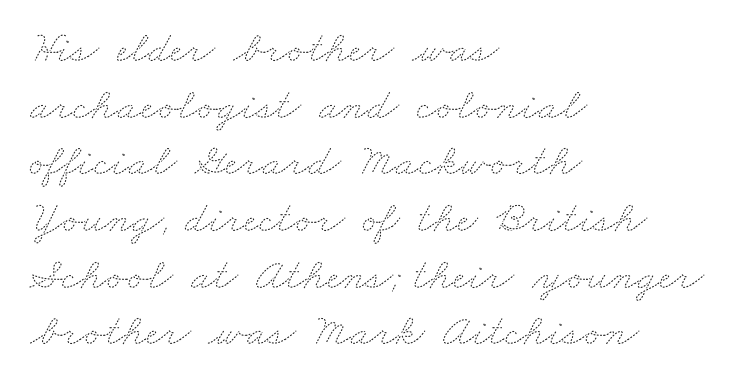
Alignment: flush left. The gap between lines stays unmarked. Baseline-to-baseline distance is the conventional proportion of letter height. The font sits on the lighter half of the weight spectrum, regular included. Looks like regular typesetting: each glyph gets only the width it needs.
